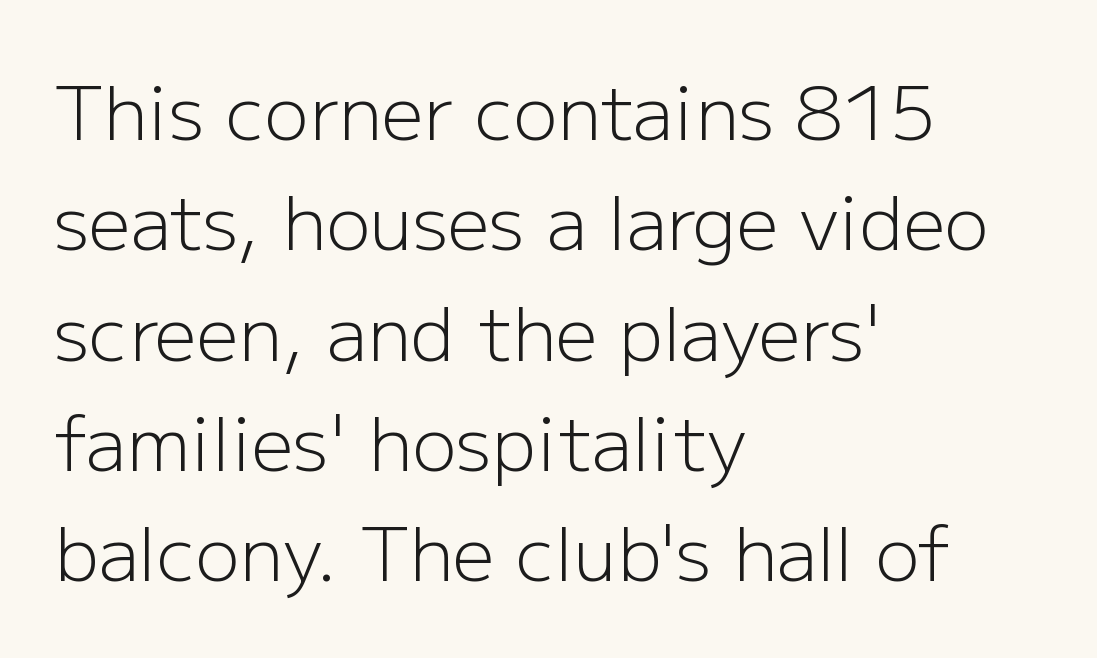
Q: Is the text bold? A: No.
Q: Is the text italic (slanted)? A: No, it is upright.
Q: Is the typeface a serif or a sans-serif typeface? A: Sans-serif.
Q: Is the text underlined? A: No.
Q: How is the paragraph aligned? A: Left-aligned.
Q: Is the spacing between letters normal or unusually wide? A: Normal.
Q: Is the spacing between lines tight, normal or loose? A: Normal.
Q: Width (condensed, normal, or wide)? A: Normal.
Q: Stroke contrast? A: Low.
Q: x-height? A: Medium.
Q: Monospaced? A: No.
